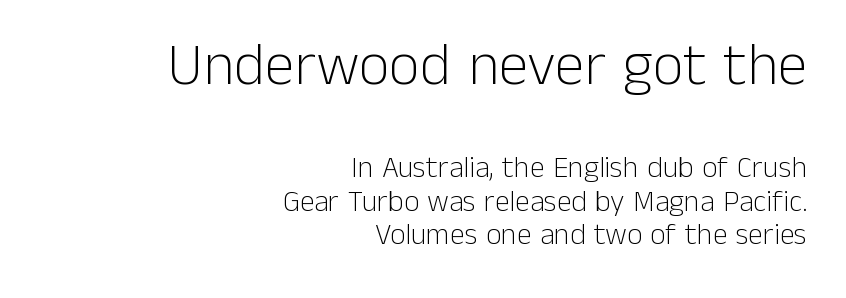
The image shows 60 px light sans-serif type, upright; set right-aligned, tight line spacing (1.12x), normal letter spacing, not underlined; the first (top) block is 2.0x larger; low stroke contrast and a medium x-height.
